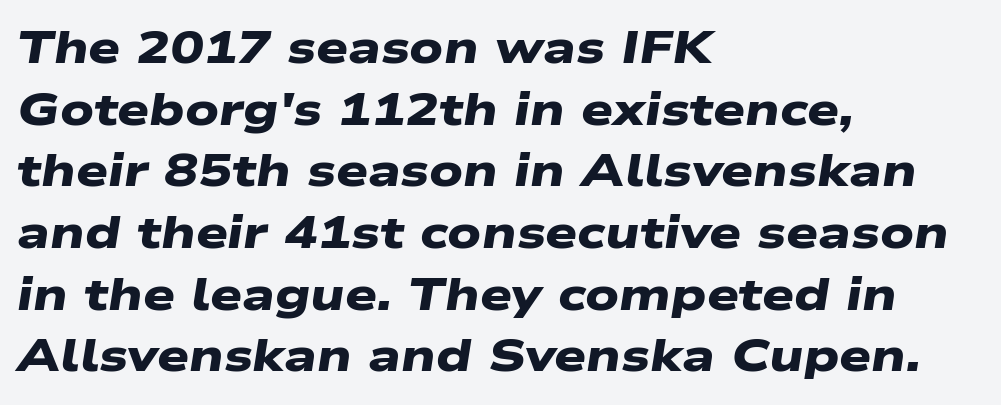
{"serif": "no", "bold": "yes", "weight": "heavy", "width": "wide", "stroke_contrast": "low", "x_height": "medium", "monospaced": "no", "underline": "no", "align": "left", "line_spacing": "normal", "line_spacing_ratio": 1.37, "letter_spacing": "normal", "letter_spacing_em": 0.0, "glyph_px": 45}
